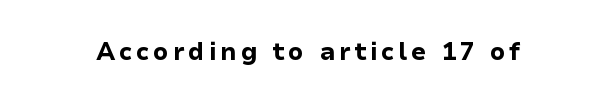
Q: Is the text bold? A: Yes.
Q: Is the text italic (slanted)? A: No, it is upright.
Q: Is the text underlined? A: No.
